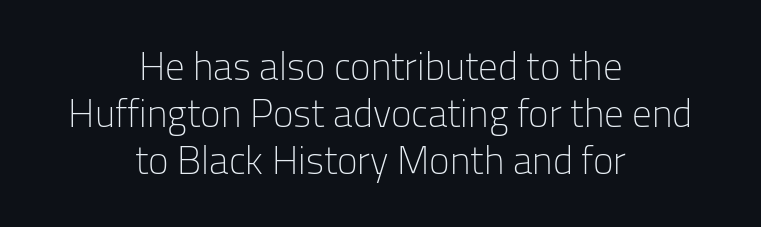
{"serif": "no", "italic": "no", "bold": "no", "weight": "light", "width": "normal", "stroke_contrast": "low", "x_height": "medium", "monospaced": "no", "underline": "no", "align": "center", "line_spacing_ratio": 1.21, "letter_spacing": "normal", "letter_spacing_em": 0.0, "glyph_px": 39}
